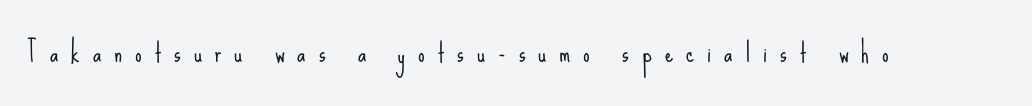
The image shows 26 px text type, upright; set unusually wide letter spacing (+0.5 em), not underlined.
